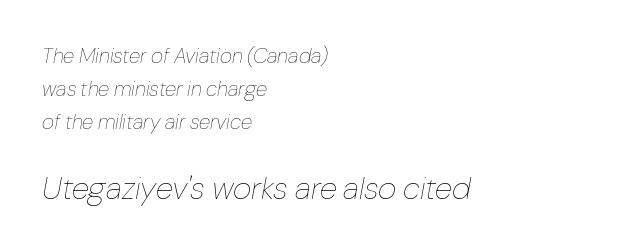
Q: Is the text bold? A: No.
Q: Is the text italic (slanted)? A: Yes, it leans right by about 10 degrees.
Q: Is the text underlined? A: No.
Q: How is the paragraph aligned? A: Left-aligned.
Q: Is the spacing between letters normal or unusually wide? A: Normal.
Q: Is the spacing between lines tight, normal or loose? A: Normal.
Q: Which block of text is set in a larger size, the first (top) or the second (bottom)? A: The second (bottom) one.
Q: Width (condensed, normal, or wide)? A: Normal.
Q: Stroke contrast? A: Low.
Q: x-height? A: Medium.
Q: Monospaced? A: No.
